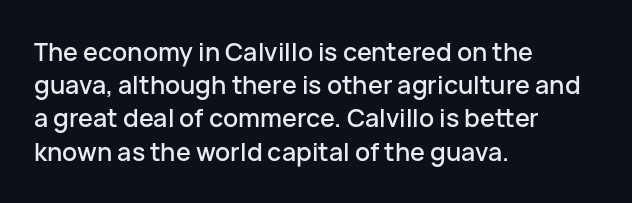
Students, observe: this is what conventionally led text looks like. Look at the tracking — it's just the regular setting, nothing added. The paragraph has a hard left edge and a soft right edge. Check under the words: just untouched page. The lettering holds an erect, upright posture throughout.
